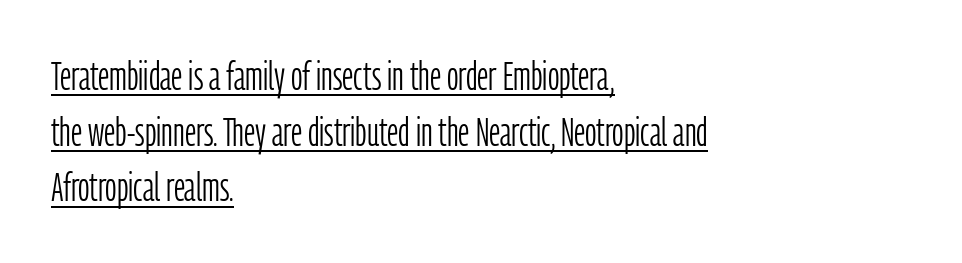
Q: Is the text bold? A: No.
Q: Is the text italic (slanted)? A: No, it is upright.
Q: Is the typeface a serif or a sans-serif typeface? A: Sans-serif.
Q: Is the text underlined? A: Yes.
Q: How is the paragraph aligned? A: Left-aligned.
Q: Is the spacing between letters normal or unusually wide? A: Normal.
Q: Is the spacing between lines tight, normal or loose? A: Normal.
Q: Width (condensed, normal, or wide)? A: Condensed.
Q: Stroke contrast? A: Low.
Q: x-height? A: Medium.
Q: Monospaced? A: No.
